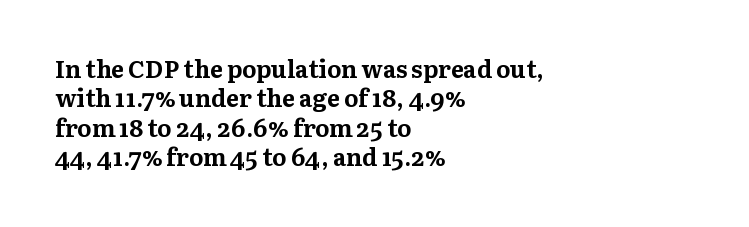
The image shows 24 px bold type, upright; set left-aligned, line spacing 1.22x, normal letter spacing, not underlined.
